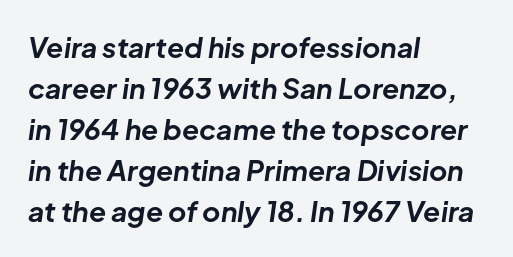
{"italic": "yes", "lean": "right", "slant_degrees": 8, "bold": "yes", "weight": "bold", "width": "normal", "stroke_contrast": "low", "x_height": "medium", "monospaced": "no", "underline": "no", "align": "left", "line_spacing": "normal", "line_spacing_ratio": 1.46, "letter_spacing": "normal", "letter_spacing_em": 0.0, "glyph_px": 28}
